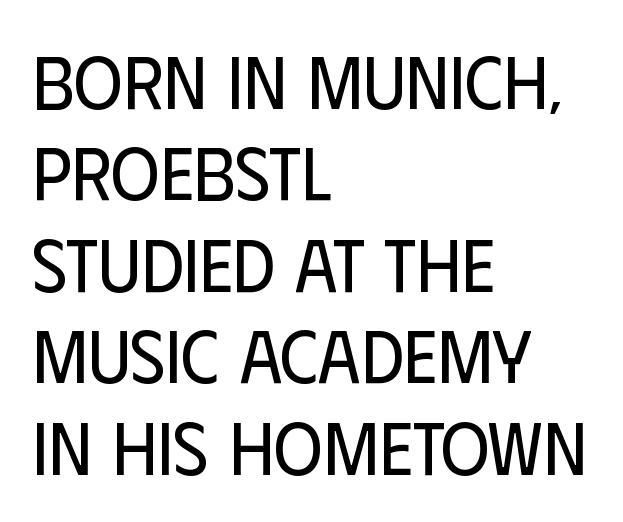
The image shows 75 px regular-weight, condensed sans-serif type, upright; set left-aligned, line spacing 1.22x, normal letter spacing, not underlined; low stroke contrast and a large x-height.
